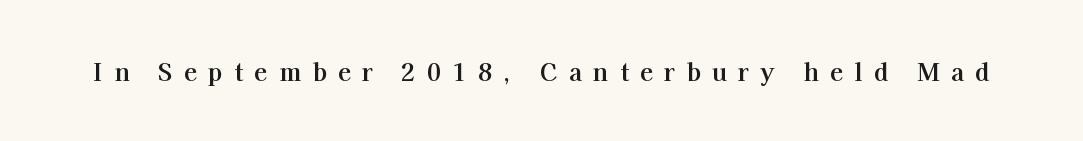
Q: Is the text bold? A: Yes.
Q: Is the text italic (slanted)? A: No, it is upright.
Q: Is the text underlined? A: No.
Q: Is the spacing between letters normal or unusually wide? A: Unusually wide.
